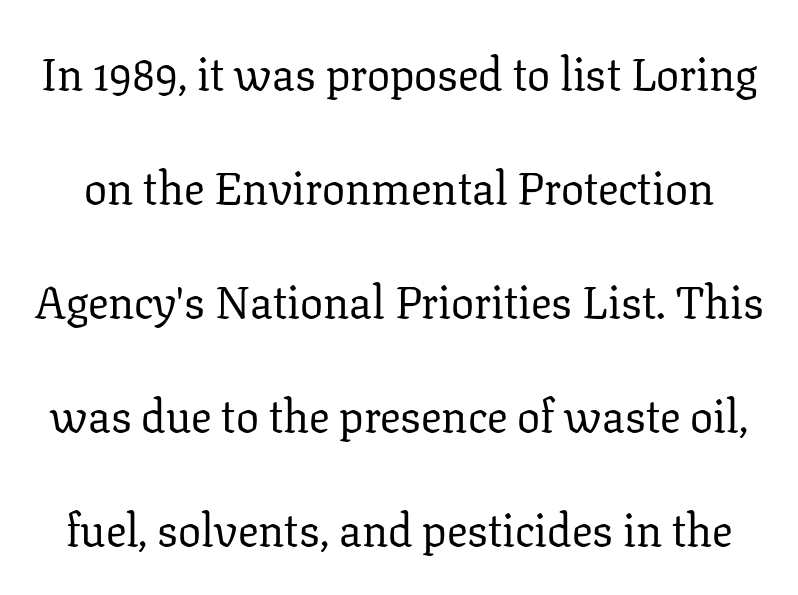
{"serif": "yes", "italic": "no", "bold": "no", "weight": "regular", "width": "normal", "stroke_contrast": "low", "x_height": "medium", "monospaced": "no", "underline": "no", "line_spacing": "loose", "line_spacing_ratio": 2.48, "letter_spacing": "normal", "letter_spacing_em": 0.0, "glyph_px": 46}
